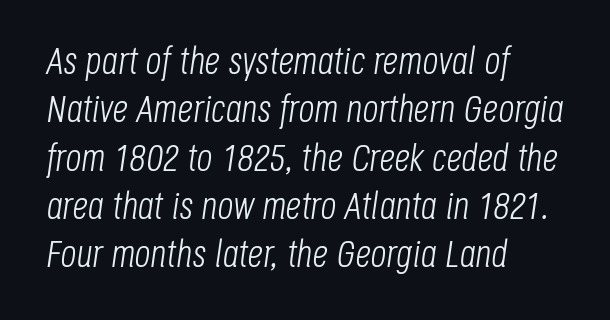
Italic: yes, the glyphs are oblique. The passage shown is not underscored anywhere. No extra tracking has been applied to these lines. Here the designer chose a conventional face with non-uniform glyph widths. The weight would be labelled regular, book, light, or lighter still.
